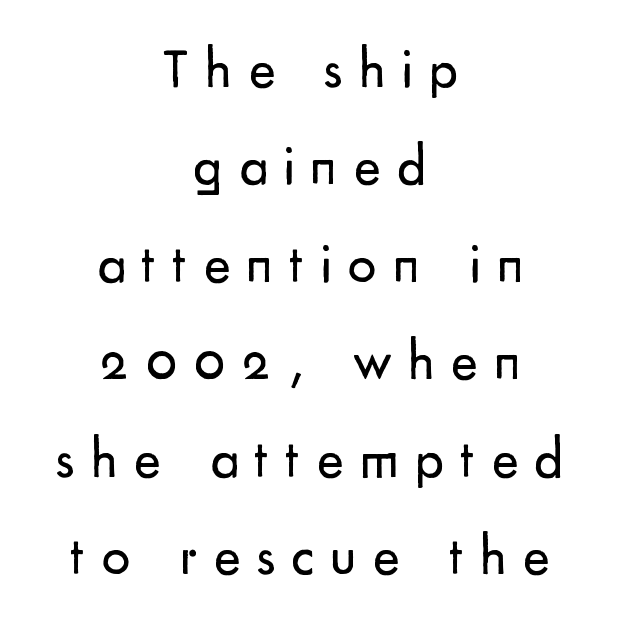
The image shows 57 px regular-weight sans-serif type, upright; set centered, line spacing 1.71x, unusually wide letter spacing (+0.28 em), not underlined; low stroke contrast and a small x-height.
